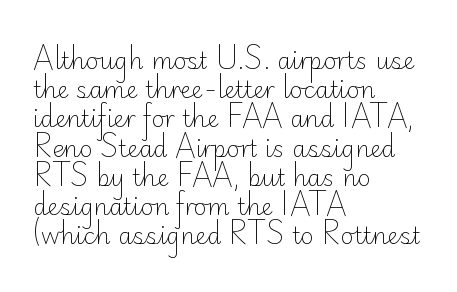
{"italic": "no", "bold": "no", "underline": "no", "align": "left", "line_spacing": "normal", "line_spacing_ratio": 1.27, "letter_spacing": "normal", "letter_spacing_em": 0.0, "glyph_px": 23}
